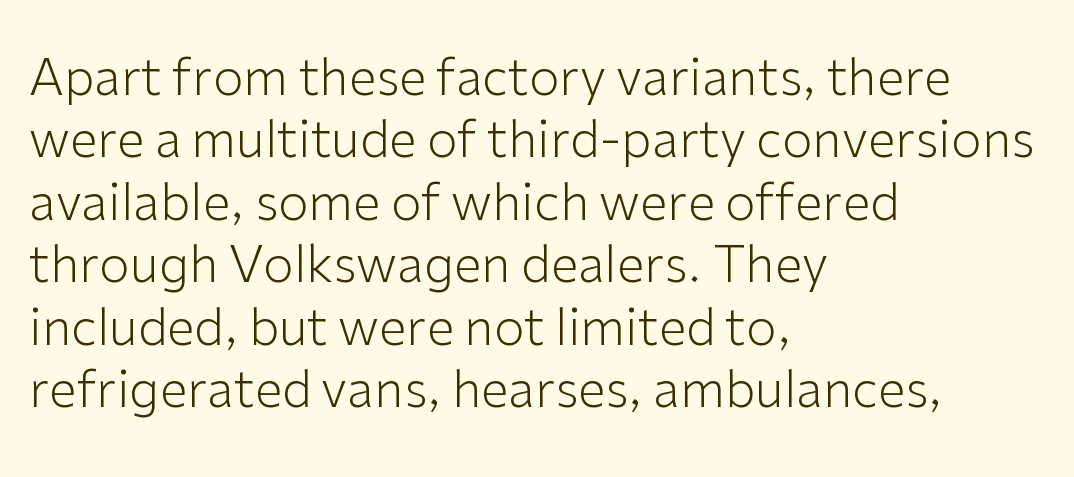
Q: Is the text bold? A: No.
Q: Is the text italic (slanted)? A: No, it is upright.
Q: Is the typeface a serif or a sans-serif typeface? A: Sans-serif.
Q: Is the text underlined? A: No.
Q: How is the paragraph aligned? A: Left-aligned.
Q: Is the spacing between letters normal or unusually wide? A: Normal.
Q: Is the spacing between lines tight, normal or loose? A: Normal.
Q: Width (condensed, normal, or wide)? A: Normal.
Q: Stroke contrast? A: Low.
Q: x-height? A: Medium.
Q: Monospaced? A: No.
